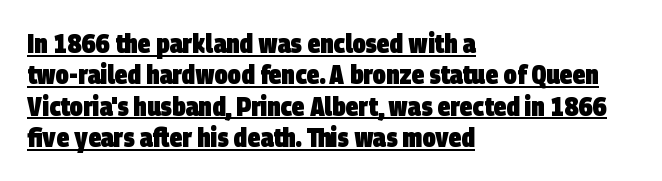
The image shows 26 px bold type; set left-aligned, line spacing 1.21x, normal letter spacing, underlined.
